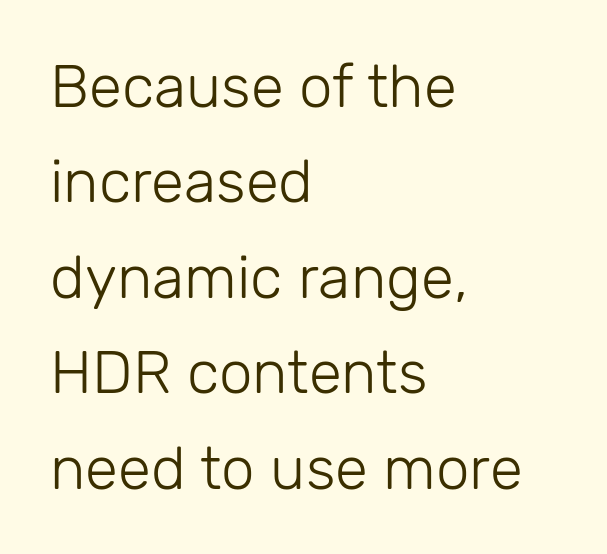
The image shows 60 px light sans-serif type, upright; set left-aligned, normal line spacing (1.59x), normal letter spacing, not underlined; low stroke contrast and a medium x-height.
